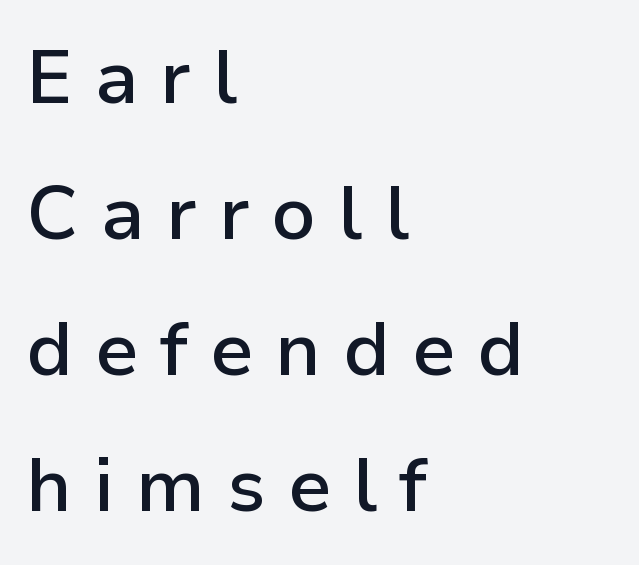
The image shows 76 px semibold sans-serif type, upright; set left-aligned, line spacing 1.79x, unusually wide letter spacing (+0.29 em), not underlined; low stroke contrast and a medium x-height.
